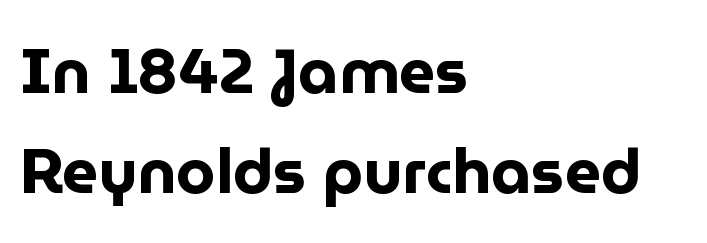
Visually the block forms a straight wall on the left and a jagged coastline on the right. A typesetter would call this zero additional tracking. These lines were composed using upright roman letters. A typesetter would label this face a sans. Beneath every word, the page is bare.
